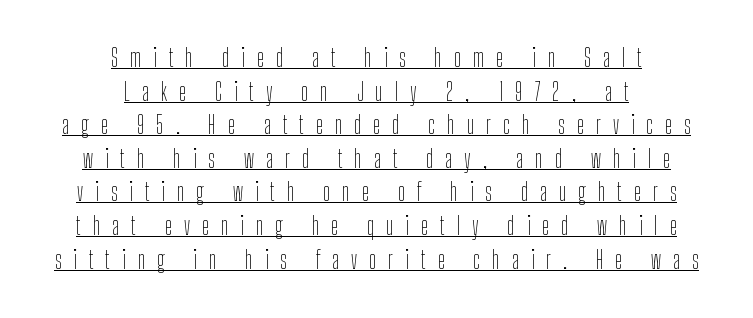
Q: Is the text bold? A: No.
Q: Is the text italic (slanted)? A: No, it is upright.
Q: Is the text underlined? A: Yes.
Q: How is the paragraph aligned? A: Centered.
Q: Is the spacing between letters normal or unusually wide? A: Unusually wide.
Q: Is the spacing between lines tight, normal or loose? A: Normal.
